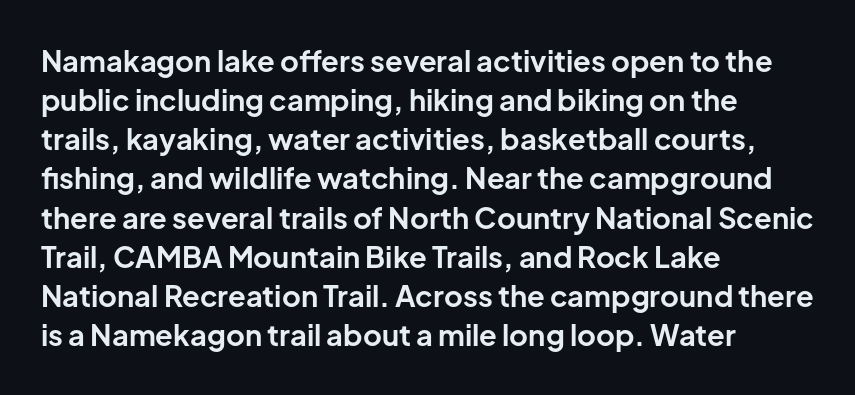
{"serif": "no", "italic": "no", "bold": "yes", "weight": "bold", "width": "normal", "stroke_contrast": "low", "x_height": "medium", "monospaced": "no", "underline": "no", "align": "left", "line_spacing": "normal", "line_spacing_ratio": 1.35, "letter_spacing": "normal", "letter_spacing_em": 0.0, "glyph_px": 29}
